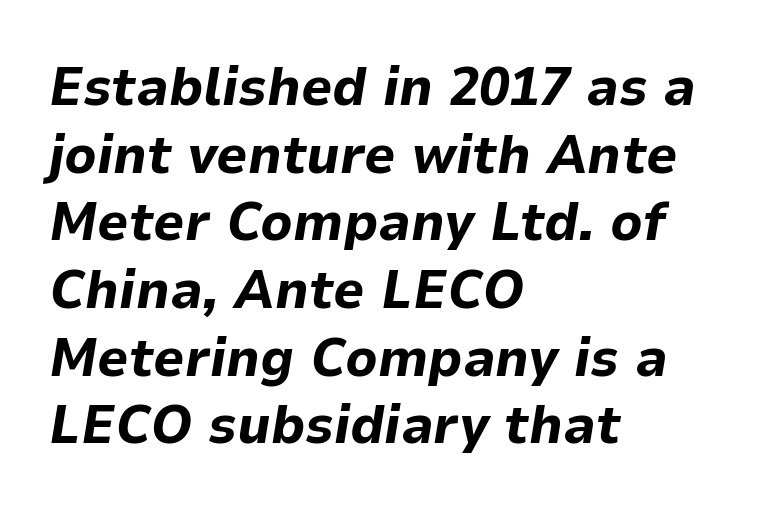
{"italic": "yes", "lean": "right", "slant_degrees": 9, "bold": "yes", "weight": "bold", "width": "normal", "stroke_contrast": "low", "x_height": "medium", "monospaced": "no", "underline": "no", "align": "left", "line_spacing_ratio": 1.23, "letter_spacing": "normal", "letter_spacing_em": 0.0, "glyph_px": 55}
